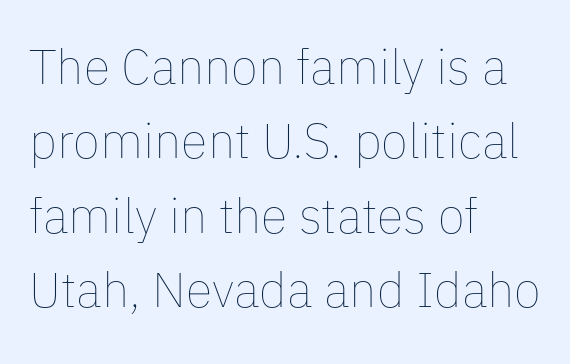
Is this a heavy cut? Hardly; it is regular or lighter. The typesetter chose a ragged-right arrangement here. Proportional: the letters do not fall into vertical columns. How are the letters spaced? Ordinarily, with no added tracking. The type sits square on the baseline with zero lean.
